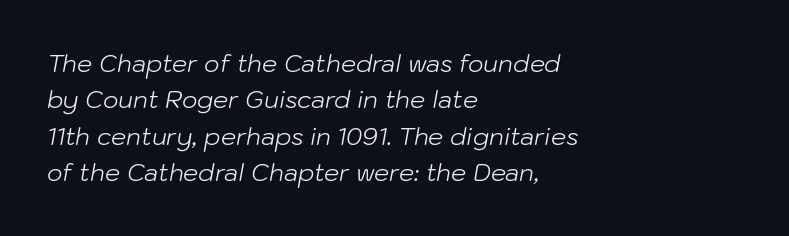
The lines in this sample share a left origin and differ only in where they stop. Stems and bowls with no extra thickness — not bold. In terms of posture, this sample is oblique. The specimen omits any rule beneath the text block's lines.
